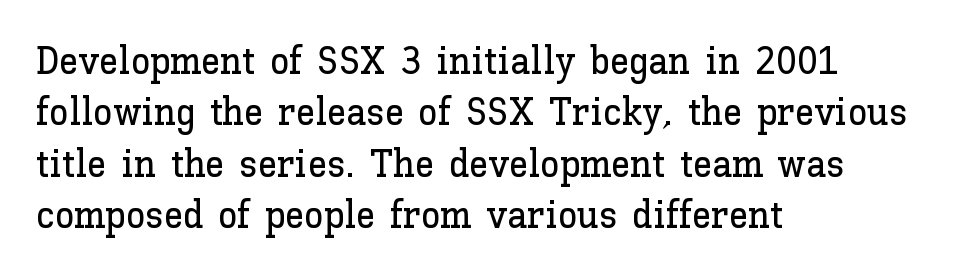
Honestly, the row spacing looks completely unremarkable. The passage shown is not underscored anywhere. These lines are rendered in a variable-pitch font. Horizontally, the lines are justified to the leading edge only.
